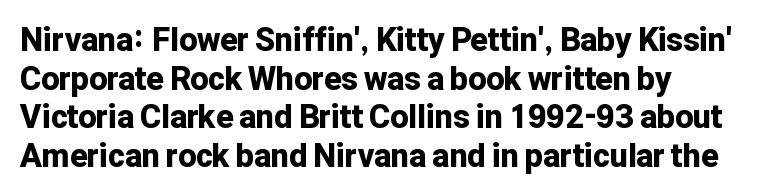
{"serif": "no", "italic": "no", "bold": "yes", "weight": "bold", "width": "normal", "stroke_contrast": "low", "x_height": "medium", "monospaced": "no", "underline": "no", "line_spacing_ratio": 1.21, "letter_spacing": "normal", "letter_spacing_em": 0.0, "glyph_px": 32}
